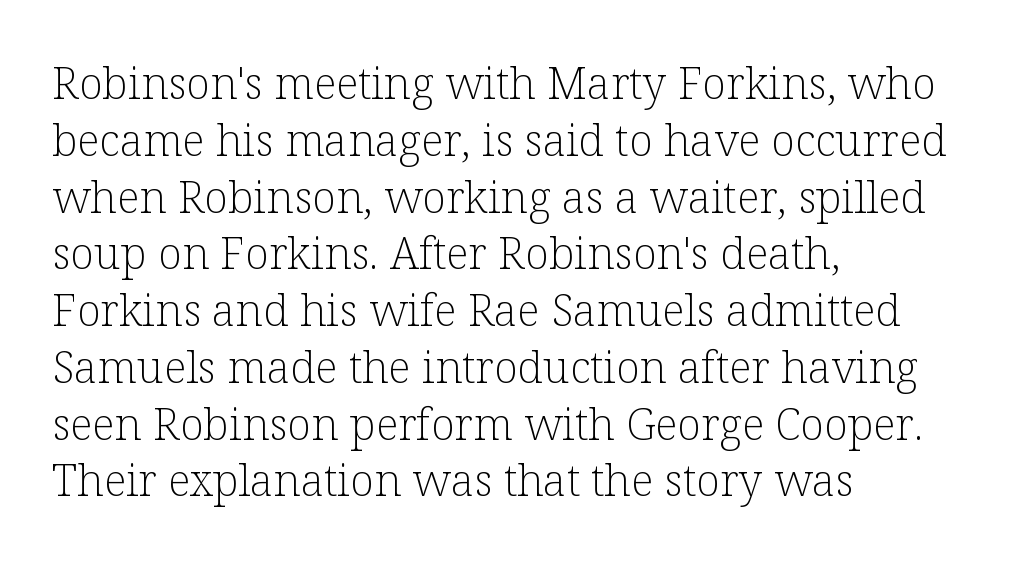
Q: Is the text bold? A: No.
Q: Is the text italic (slanted)? A: No, it is upright.
Q: Is the typeface a serif or a sans-serif typeface? A: Serif.
Q: Is the text underlined? A: No.
Q: How is the paragraph aligned? A: Left-aligned.
Q: Is the spacing between letters normal or unusually wide? A: Normal.
Q: Is the spacing between lines tight, normal or loose? A: Normal.
Q: Width (condensed, normal, or wide)? A: Normal.
Q: Stroke contrast? A: Low.
Q: x-height? A: Medium.
Q: Monospaced? A: No.
